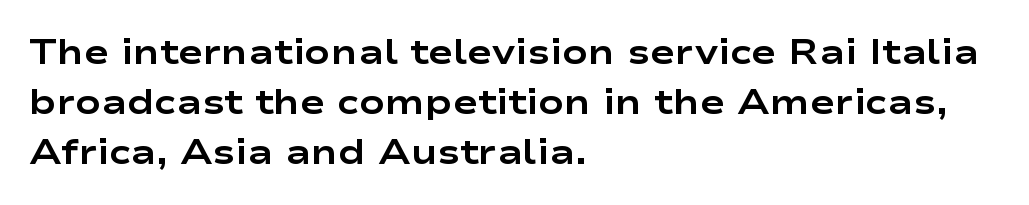
The rendering shows plain stroke endings on the letterforms — a sans-serif design. The font's upright variant was chosen for this text. Each glyph is drawn with heavy, bold strokes. A classic flush-left, rag-right setting is used for this passage.
